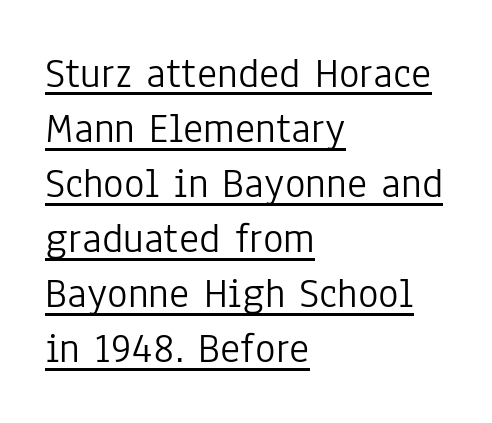
The image shows 43 px light, condensed sans-serif type, upright; set left-aligned, normal line spacing (1.28x), normal letter spacing, underlined; low stroke contrast and a medium x-height.
